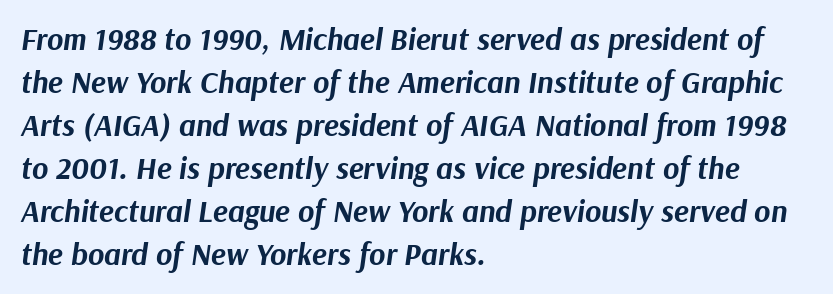
{"italic": "yes", "lean": "right", "slant_degrees": 9, "bold": "yes", "weight": "bold", "width": "normal", "stroke_contrast": "medium", "x_height": "medium", "monospaced": "no", "underline": "no", "align": "left", "line_spacing": "normal", "line_spacing_ratio": 1.39, "letter_spacing": "normal", "letter_spacing_em": 0.0, "glyph_px": 31}
